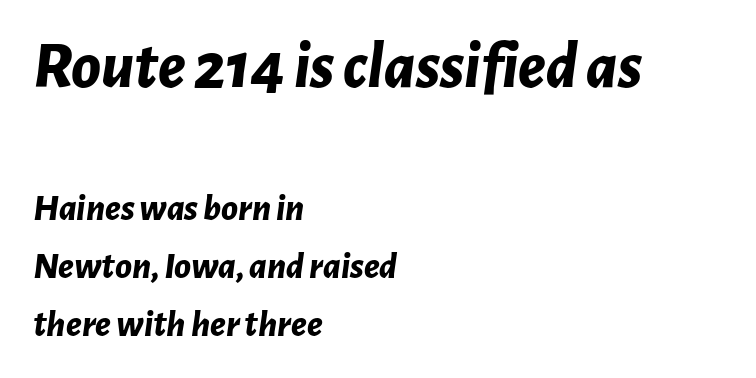
Q: Is the text bold? A: Yes.
Q: Is the text italic (slanted)? A: Yes, it leans right by about 7 degrees.
Q: Is the text underlined? A: No.
Q: How is the paragraph aligned? A: Left-aligned.
Q: Is the spacing between letters normal or unusually wide? A: Normal.
Q: Is the spacing between lines tight, normal or loose? A: Normal.
Q: Which block of text is set in a larger size, the first (top) or the second (bottom)? A: The first (top) one.
Q: Width (condensed, normal, or wide)? A: Normal.
Q: Stroke contrast? A: Low.
Q: x-height? A: Medium.
Q: Monospaced? A: No.
